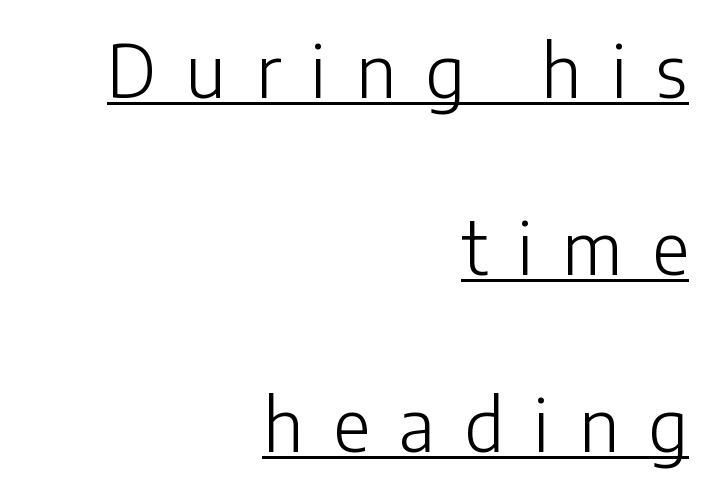
The image shows 72 px light sans-serif type, upright; set right-aligned, loose line spacing (2.46x), unusually wide letter spacing (+0.41 em), underlined; low stroke contrast and a medium x-height.
